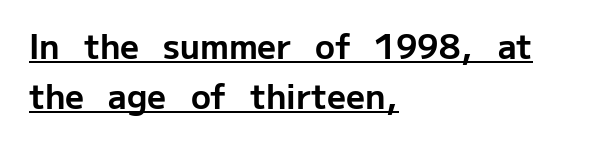
{"serif": "no", "italic": "no", "bold": "yes", "weight": "bold", "width": "normal", "stroke_contrast": "low", "x_height": "medium", "monospaced": "no", "underline": "yes", "align": "left", "line_spacing": "normal", "line_spacing_ratio": 1.51, "letter_spacing": "normal", "letter_spacing_em": 0.0, "glyph_px": 33}
